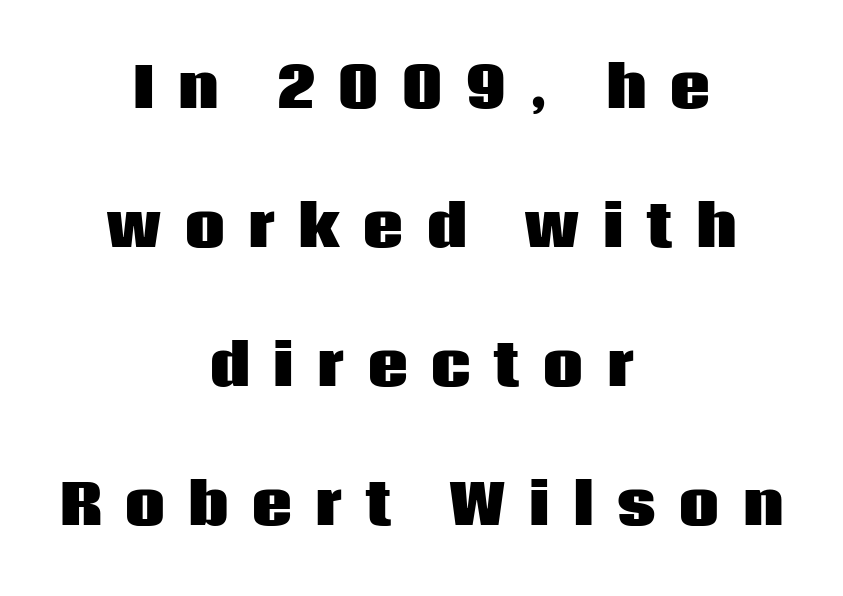
A typesetter would label this face a sans. Observe the wide spacing: letters keep a clear distance from each other. Do the characters align in a grid? No, the font is proportional. A full-strength bold gives these letters their thick strokes. A typesetter would call this leading open, well beyond the default.
